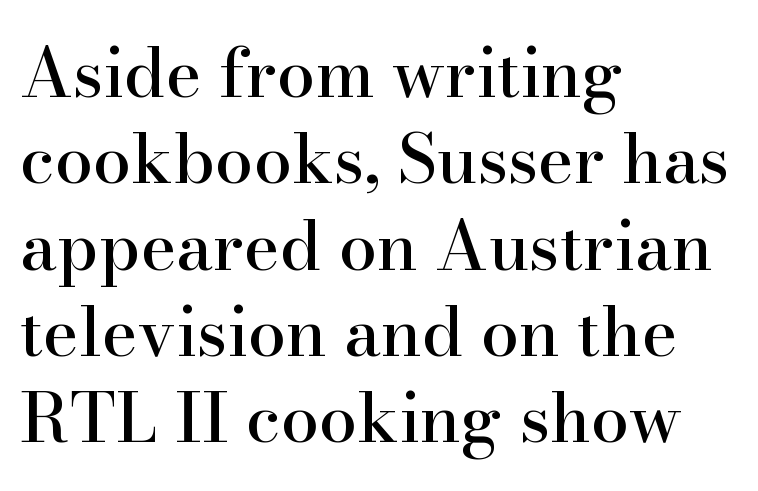
{"serif": "yes", "italic": "no", "width": "normal", "stroke_contrast": "high", "x_height": "small", "monospaced": "no", "underline": "no", "align": "left", "line_spacing": "normal", "line_spacing_ratio": 1.27, "letter_spacing": "normal", "letter_spacing_em": 0.0, "glyph_px": 68}
